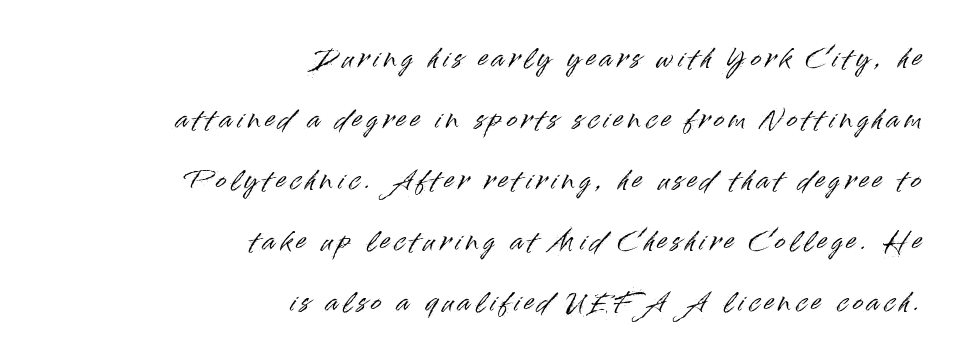
The paragraph shown leans on its right margin. Glyph-to-glyph distance is far greater than everyday printed text. Airy leading.
